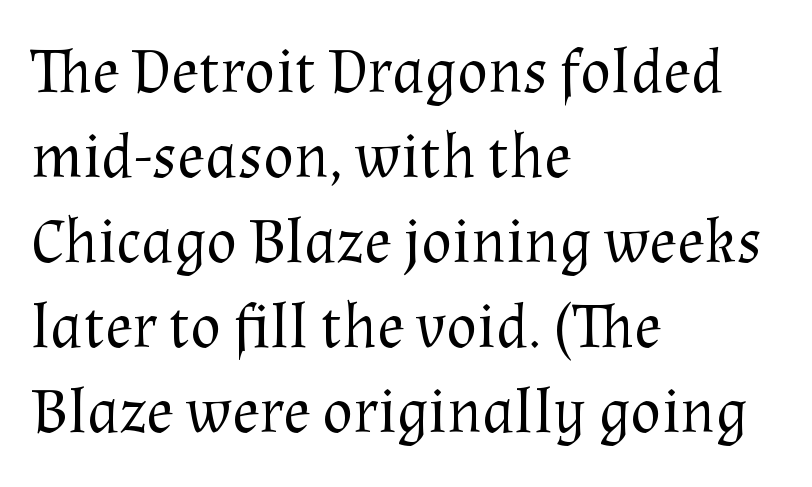
Q: Is the text bold? A: No.
Q: Is the text italic (slanted)? A: No, it is upright.
Q: Is the text underlined? A: No.
Q: How is the paragraph aligned? A: Left-aligned.
Q: Is the spacing between letters normal or unusually wide? A: Normal.
Q: Is the spacing between lines tight, normal or loose? A: Normal.
Q: Width (condensed, normal, or wide)? A: Normal.
Q: Stroke contrast? A: Medium.
Q: x-height? A: Medium.
Q: Monospaced? A: No.
